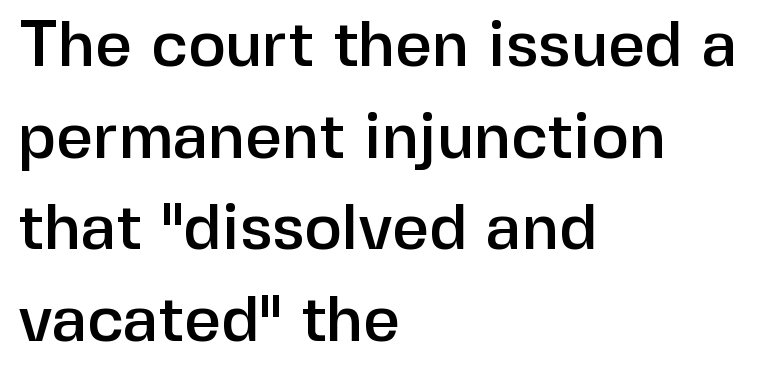
{"serif": "no", "italic": "no", "width": "normal", "stroke_contrast": "low", "x_height": "medium", "monospaced": "no", "underline": "no", "align": "left", "line_spacing": "normal", "line_spacing_ratio": 1.43, "letter_spacing": "normal", "letter_spacing_em": 0.0, "glyph_px": 64}
